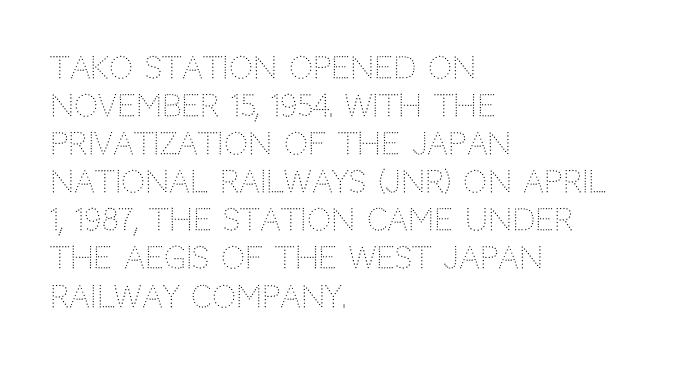
The image shows 30 px light sans-serif type, upright; set left-aligned, normal line spacing (1.27x), normal letter spacing, not underlined; low stroke contrast and a large x-height.
